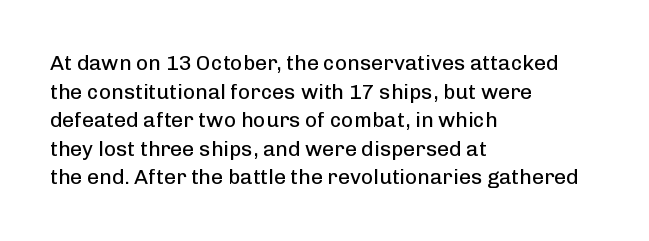
Q: Is the text bold? A: No.
Q: Is the text italic (slanted)? A: No, it is upright.
Q: Is the text underlined? A: No.
Q: How is the paragraph aligned? A: Left-aligned.
Q: Is the spacing between letters normal or unusually wide? A: Normal.
Q: Is the spacing between lines tight, normal or loose? A: Normal.
